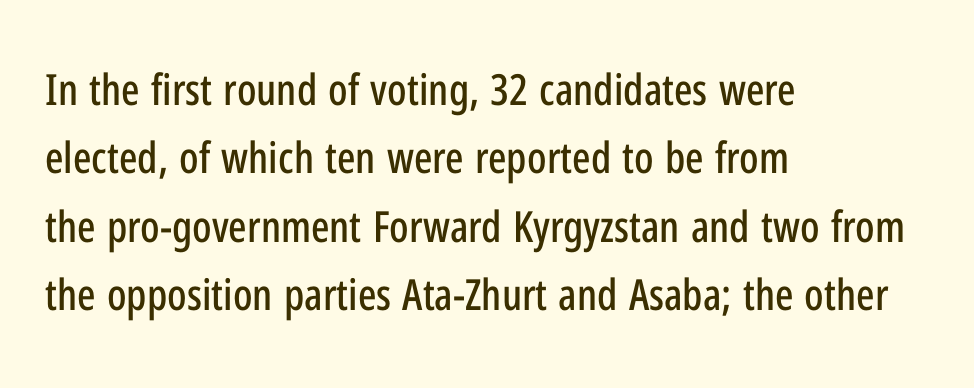
{"serif": "no", "italic": "no", "width": "condensed", "stroke_contrast": "low", "x_height": "medium", "monospaced": "no", "underline": "no", "align": "left", "line_spacing": "normal", "line_spacing_ratio": 1.59, "letter_spacing": "normal", "letter_spacing_em": 0.0, "glyph_px": 43}
